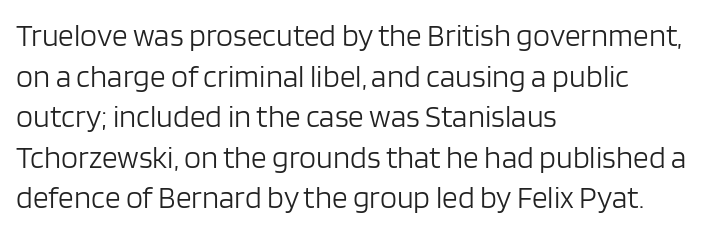
{"serif": "no", "italic": "no", "bold": "no", "weight": "light", "width": "normal", "stroke_contrast": "low", "x_height": "large", "monospaced": "no", "underline": "no", "align": "left", "line_spacing": "normal", "line_spacing_ratio": 1.31, "letter_spacing": "normal", "letter_spacing_em": 0.0, "glyph_px": 31}
